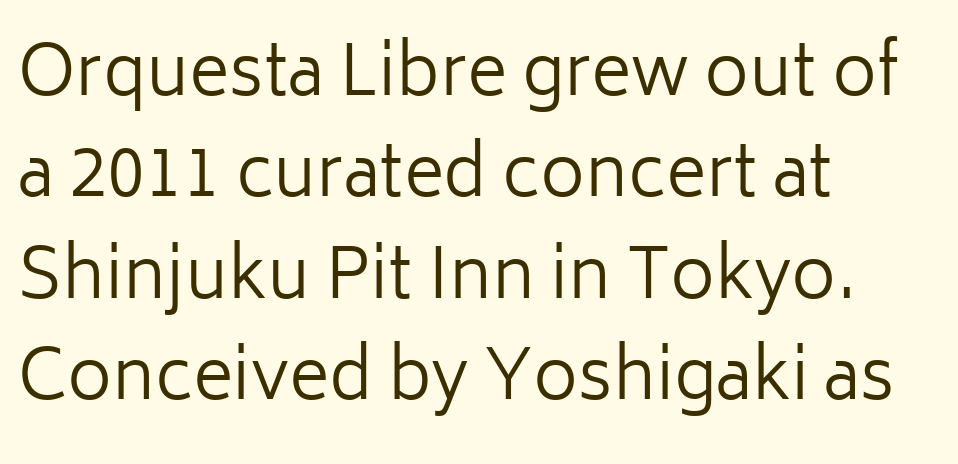
Q: Is the text bold? A: No.
Q: Is the text italic (slanted)? A: No, it is upright.
Q: Is the typeface a serif or a sans-serif typeface? A: Sans-serif.
Q: Is the text underlined? A: No.
Q: How is the paragraph aligned? A: Left-aligned.
Q: Is the spacing between letters normal or unusually wide? A: Normal.
Q: Is the spacing between lines tight, normal or loose? A: Normal.
Q: Width (condensed, normal, or wide)? A: Normal.
Q: Stroke contrast? A: Low.
Q: x-height? A: Medium.
Q: Monospaced? A: No.
